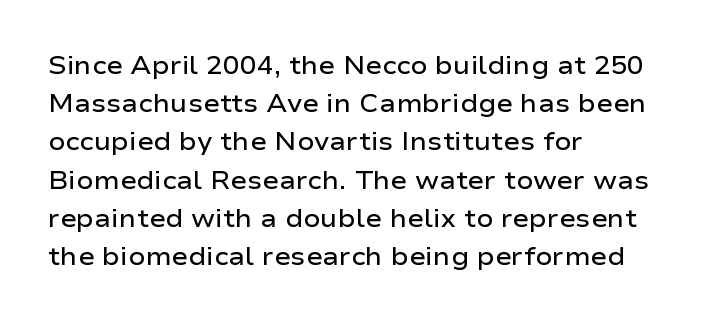
The image shows 25 px text type, upright; set left-aligned, normal line spacing (1.53x), normal letter spacing, not underlined.
